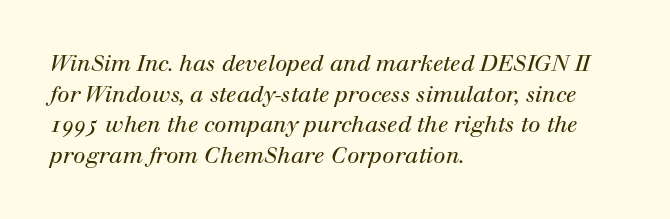
The image shows 22 px text type, italic (leaning right); set left-aligned, normal line spacing (1.39x), normal letter spacing, not underlined.
